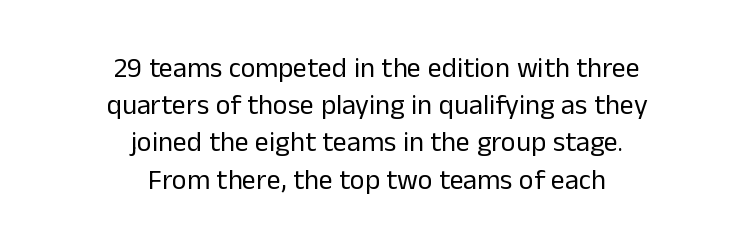
{"serif": "no", "italic": "no", "bold": "no", "weight": "regular", "width": "normal", "stroke_contrast": "low", "x_height": "medium", "monospaced": "no", "underline": "no", "align": "center", "line_spacing": "normal", "line_spacing_ratio": 1.33, "letter_spacing": "normal", "letter_spacing_em": 0.0, "glyph_px": 28}
